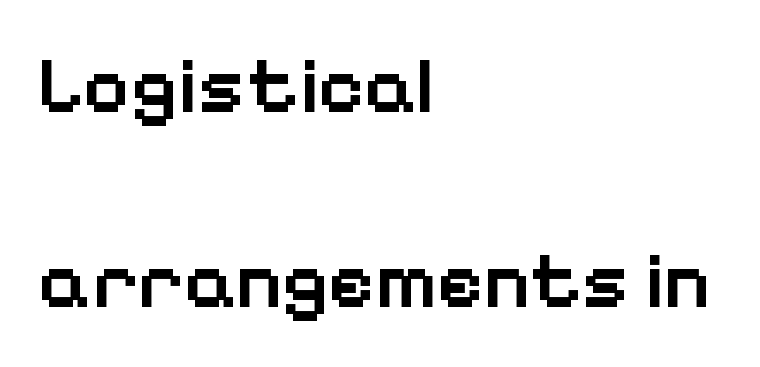
{"serif": "no", "italic": "no", "bold": "semi", "weight": "semibold", "width": "normal", "stroke_contrast": "low", "x_height": "medium", "monospaced": "no", "underline": "no", "align": "left", "line_spacing": "loose", "line_spacing_ratio": 2.44, "letter_spacing": "normal", "letter_spacing_em": 0.0, "glyph_px": 80}
